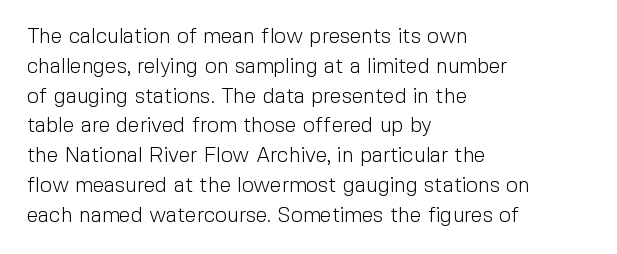
{"italic": "no", "bold": "no", "underline": "no", "align": "left", "line_spacing": "normal", "line_spacing_ratio": 1.42, "letter_spacing": "normal", "letter_spacing_em": 0.0, "glyph_px": 21}
